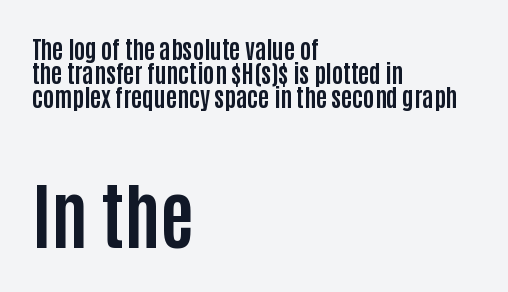
Q: Is the text bold? A: Yes.
Q: Is the text italic (slanted)? A: No, it is upright.
Q: Is the typeface a serif or a sans-serif typeface? A: Sans-serif.
Q: Is the text underlined? A: No.
Q: How is the paragraph aligned? A: Left-aligned.
Q: Is the spacing between letters normal or unusually wide? A: Normal.
Q: Is the spacing between lines tight, normal or loose? A: Tight.
Q: Which block of text is set in a larger size, the first (top) or the second (bottom)? A: The second (bottom) one.
Q: Width (condensed, normal, or wide)? A: Condensed.
Q: Stroke contrast? A: Low.
Q: x-height? A: Large.
Q: Monospaced? A: No.
